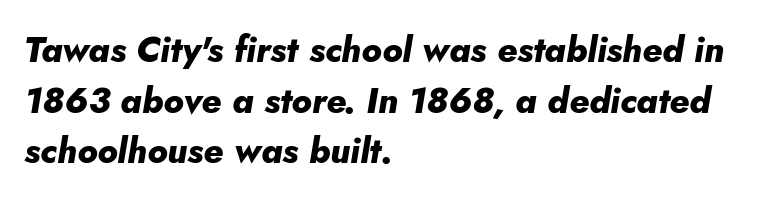
The image shows 35 px heavy type, italic (leaning right); set left-aligned, normal line spacing (1.45x), normal letter spacing, not underlined; low stroke contrast and a small x-height.
